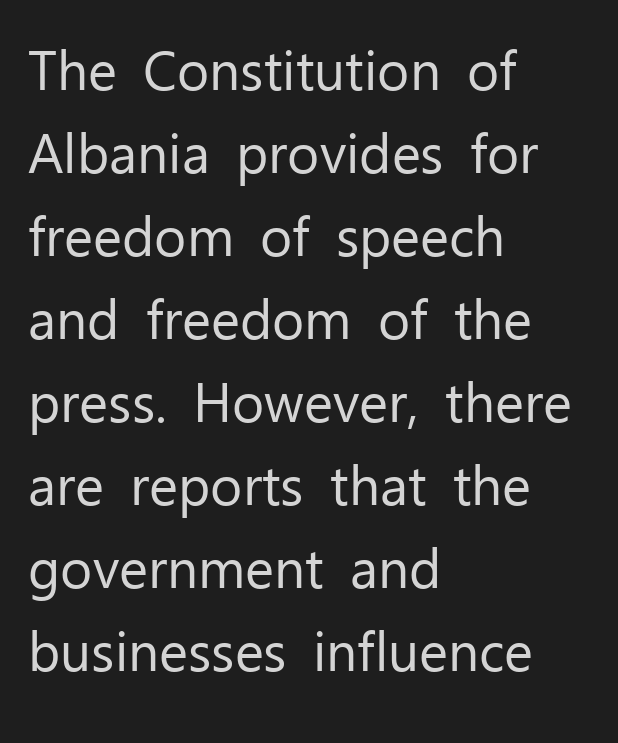
{"serif": "no", "italic": "no", "bold": "no", "weight": "regular", "width": "normal", "stroke_contrast": "low", "x_height": "medium", "monospaced": "no", "underline": "no", "align": "left", "line_spacing": "normal", "line_spacing_ratio": 1.51, "letter_spacing": "normal", "letter_spacing_em": 0.0, "glyph_px": 55}
